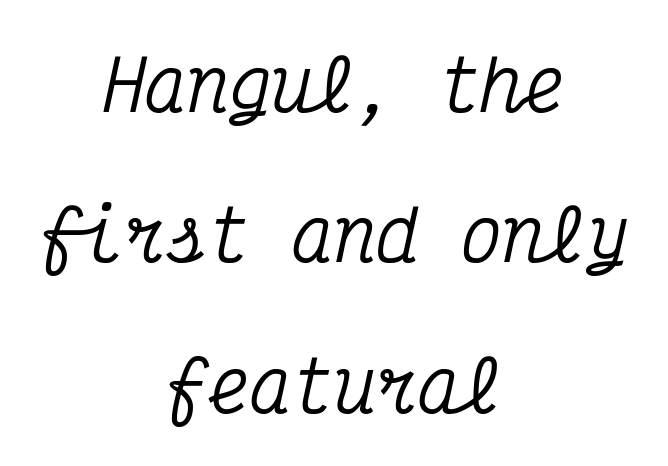
Q: Is the text italic (slanted)? A: Yes, it leans right by about 12 degrees.
Q: Is the typeface a serif or a sans-serif typeface? A: Serif.
Q: Is the text underlined? A: No.
Q: How is the paragraph aligned? A: Centered.
Q: Is the spacing between letters normal or unusually wide? A: Normal.
Q: Is the spacing between lines tight, normal or loose? A: Loose.
Q: Width (condensed, normal, or wide)? A: Condensed.
Q: Stroke contrast? A: Medium.
Q: x-height? A: Medium.
Q: Monospaced? A: Yes.
